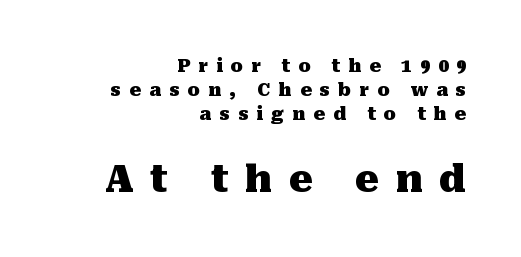
Q: Is the text bold? A: Yes.
Q: Is the text italic (slanted)? A: No, it is upright.
Q: Is the typeface a serif or a sans-serif typeface? A: Serif.
Q: Is the text underlined? A: No.
Q: How is the paragraph aligned? A: Right-aligned.
Q: Is the spacing between letters normal or unusually wide? A: Unusually wide.
Q: Is the spacing between lines tight, normal or loose? A: Normal.
Q: Which block of text is set in a larger size, the first (top) or the second (bottom)? A: The second (bottom) one.
Q: Width (condensed, normal, or wide)? A: Normal.
Q: Stroke contrast? A: Medium.
Q: x-height? A: Medium.
Q: Monospaced? A: No.
